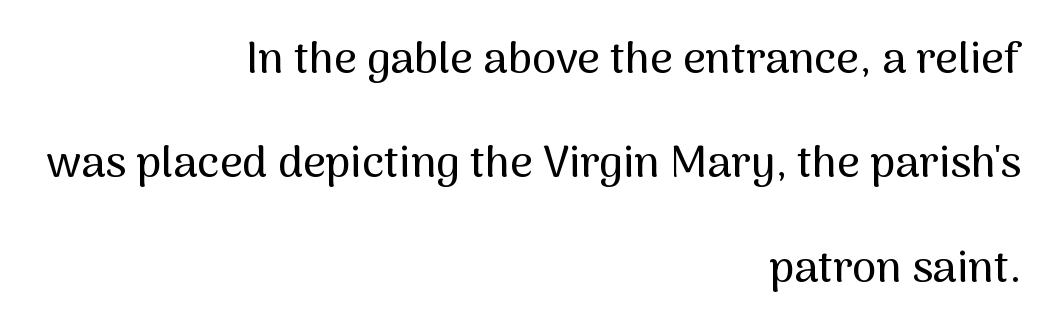
The image shows 44 px sans-serif type, upright; set right-aligned, loose line spacing (2.37x), normal letter spacing, not underlined; medium stroke contrast and a medium x-height.
